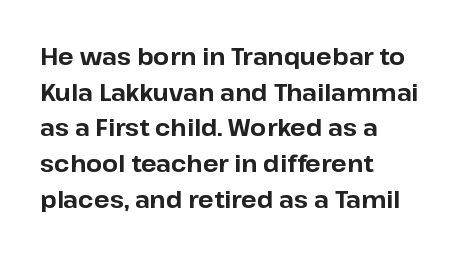
Is the block centered? No — it sits flush against the left margin. A full-strength bold gives these letters their thick strokes. The zone under the glyphs is completely vacant. This sample uses an upright cut, with every glyph sitting square on the baseline. The passage shown has conventional tracking throughout. The line-height multiplier appears to be the usual default.
